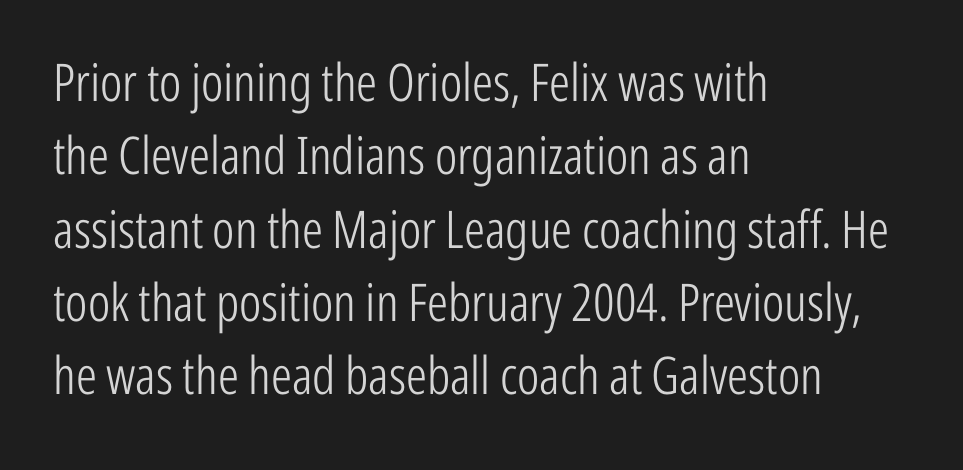
Q: Is the text bold? A: No.
Q: Is the text italic (slanted)? A: No, it is upright.
Q: Is the typeface a serif or a sans-serif typeface? A: Sans-serif.
Q: Is the text underlined? A: No.
Q: How is the paragraph aligned? A: Left-aligned.
Q: Is the spacing between letters normal or unusually wide? A: Normal.
Q: Is the spacing between lines tight, normal or loose? A: Normal.
Q: Width (condensed, normal, or wide)? A: Condensed.
Q: Stroke contrast? A: Low.
Q: x-height? A: Medium.
Q: Monospaced? A: No.
